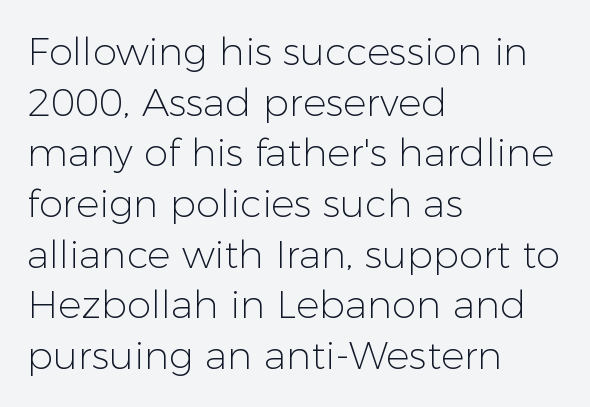
The image shows 39 px light sans-serif type, upright; set left-aligned, normal line spacing (1.3x), normal letter spacing, not underlined; low stroke contrast and a medium x-height.
